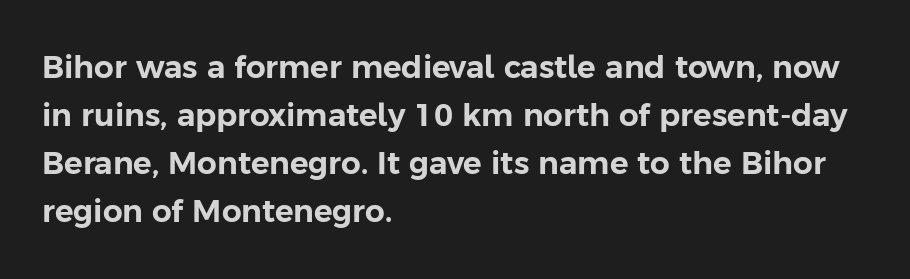
The image shows 31 px sans-serif type, upright; set left-aligned, normal line spacing (1.55x), normal letter spacing, not underlined; low stroke contrast and a medium x-height.
